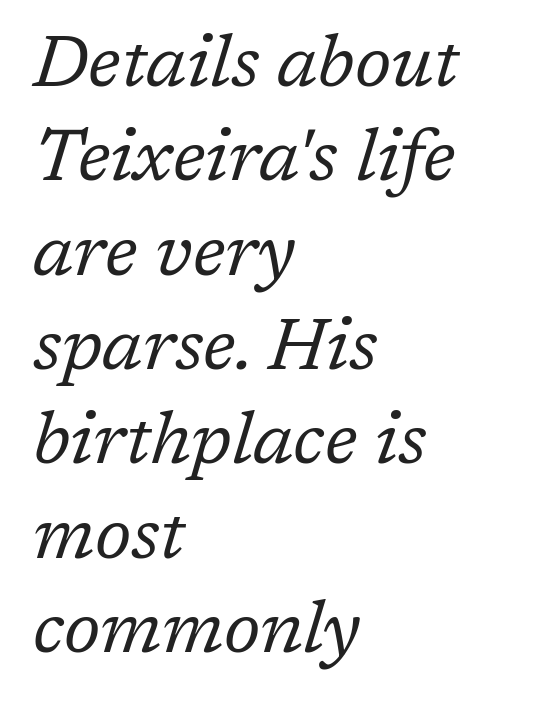
The image shows 72 px regular-weight serif type, italic (leaning right); set left-aligned, normal line spacing (1.31x), normal letter spacing, not underlined; low stroke contrast and a medium x-height.
